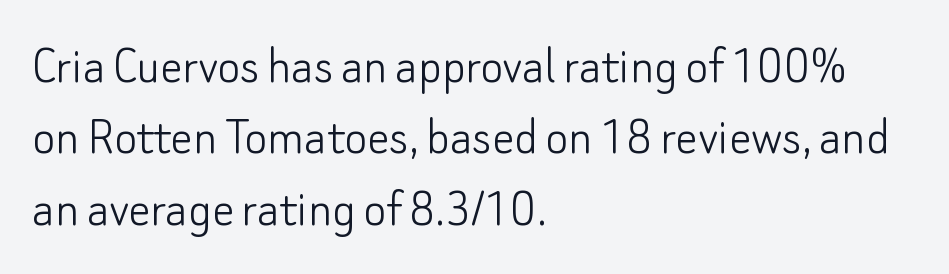
{"serif": "no", "italic": "no", "bold": "no", "weight": "light", "width": "normal", "stroke_contrast": "low", "x_height": "small", "monospaced": "no", "underline": "no", "align": "left", "line_spacing": "normal", "line_spacing_ratio": 1.3, "letter_spacing": "normal", "letter_spacing_em": 0.0, "glyph_px": 55}
